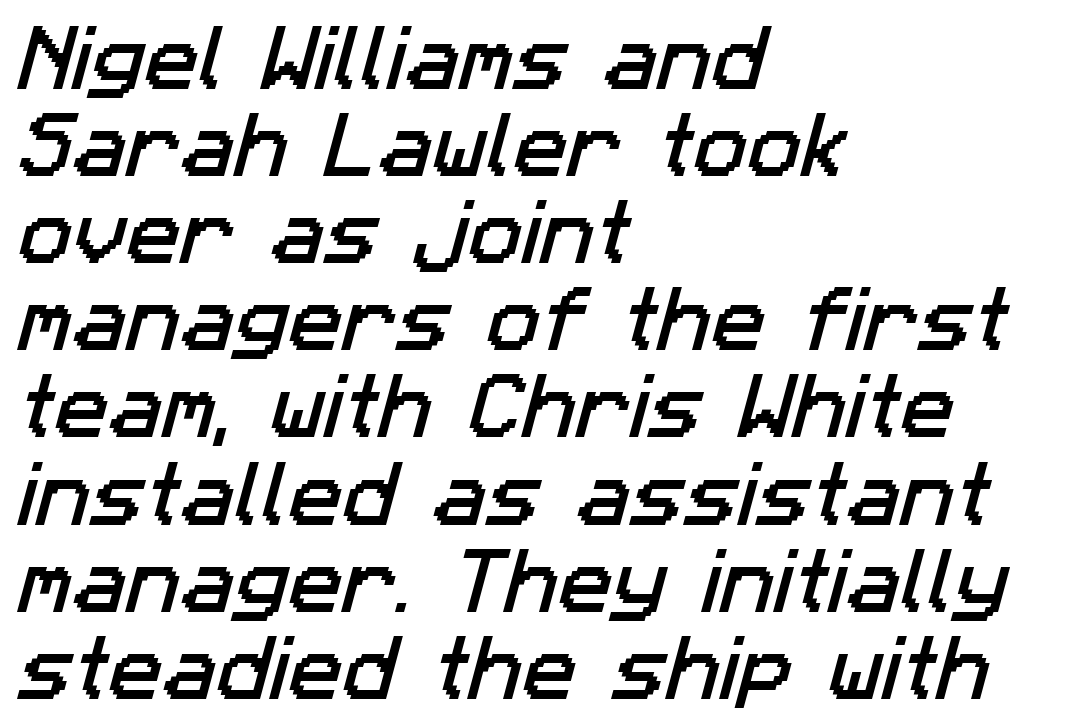
{"serif": "no", "width": "normal", "stroke_contrast": "low", "x_height": "medium", "monospaced": "no", "underline": "no", "align": "left", "line_spacing_ratio": 1.21, "letter_spacing": "normal", "letter_spacing_em": 0.0, "glyph_px": 72}
